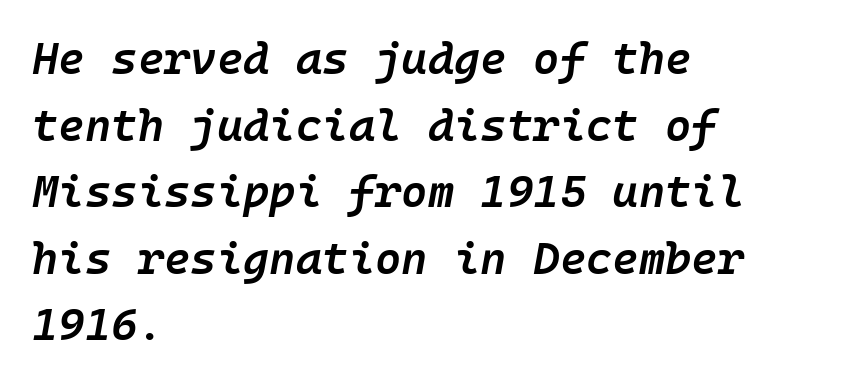
{"italic": "yes", "lean": "right", "slant_degrees": 10, "bold": "semi", "weight": "semibold", "width": "normal", "stroke_contrast": "low", "x_height": "medium", "underline": "no", "align": "left", "line_spacing": "normal", "line_spacing_ratio": 1.48, "letter_spacing": "normal", "letter_spacing_em": 0.0, "glyph_px": 45}
